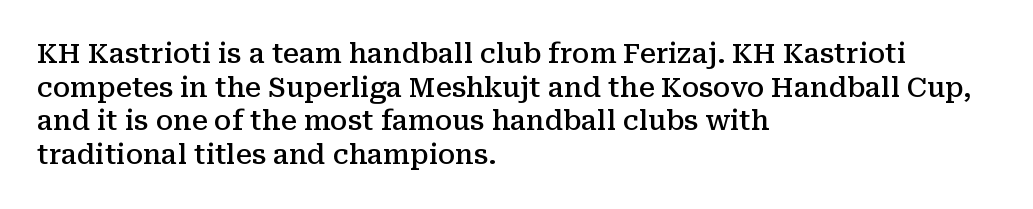
{"italic": "no", "bold": "semi", "underline": "no", "align": "left", "line_spacing": "normal", "line_spacing_ratio": 1.25, "letter_spacing": "normal", "letter_spacing_em": 0.0, "glyph_px": 27}
